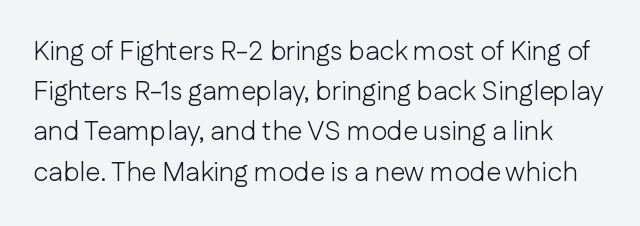
{"italic": "no", "bold": "no", "underline": "no", "line_spacing": "normal", "line_spacing_ratio": 1.49, "letter_spacing": "normal", "letter_spacing_em": 0.0, "glyph_px": 27}
